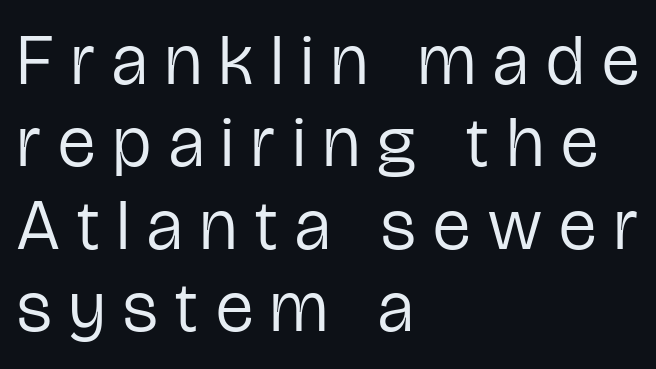
The characters are drawn with everyday or finer stroke widths. A roman cut, with each character standing at attention. Letter spacing: wide. The designer went with a sans here, leaving each stem footless.
